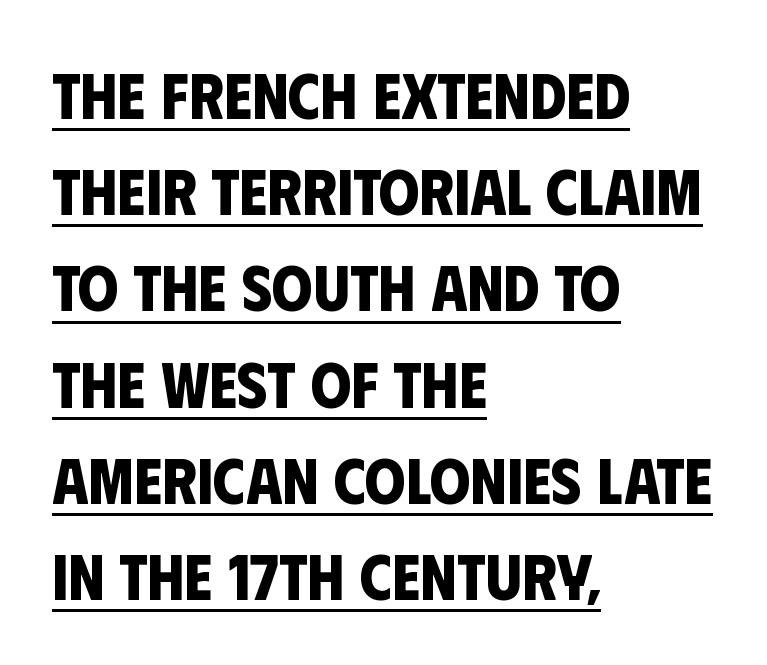
Q: Is the text bold? A: Yes.
Q: Is the typeface a serif or a sans-serif typeface? A: Sans-serif.
Q: Is the text underlined? A: Yes.
Q: How is the paragraph aligned? A: Left-aligned.
Q: Is the spacing between letters normal or unusually wide? A: Normal.
Q: Is the spacing between lines tight, normal or loose? A: Normal.
Q: Width (condensed, normal, or wide)? A: Condensed.
Q: Stroke contrast? A: Low.
Q: x-height? A: Large.
Q: Monospaced? A: No.
